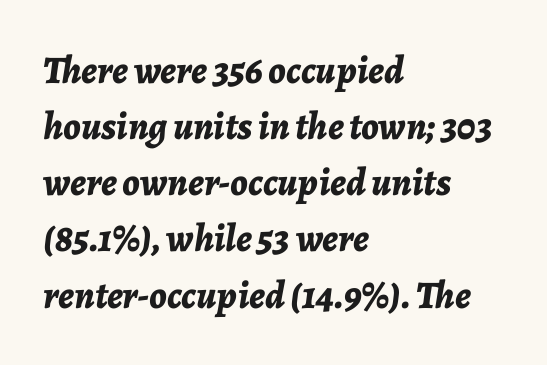
The image shows 39 px bold type, italic (leaning right); set left-aligned, normal line spacing (1.44x), normal letter spacing, not underlined; low stroke contrast and a medium x-height.
